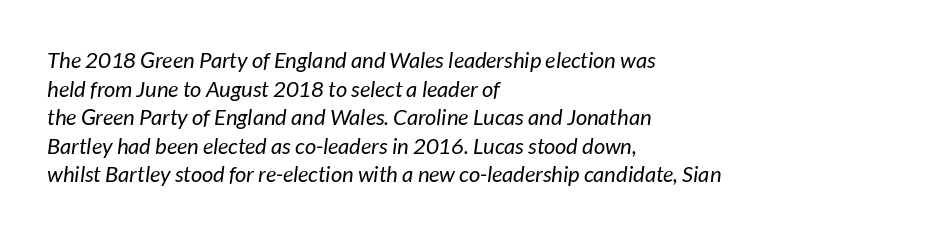
Characters follow at the spacing the type designer built in. These lines stack with their left ends in a neat column. The strip under each line holds only bare page. Each stroke keeps to a modest, everyday thickness or less.
